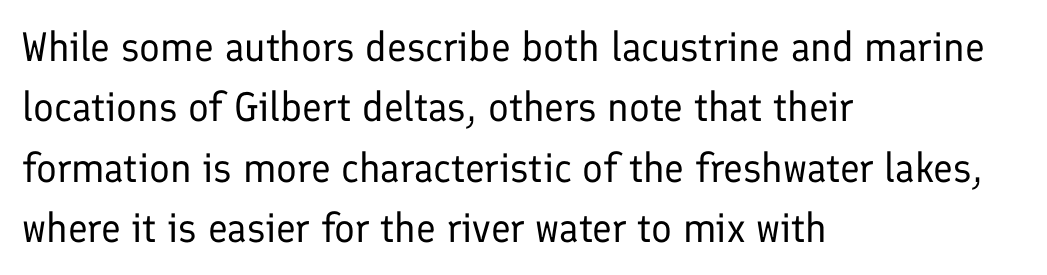
The image shows 41 px regular-weight sans-serif type, upright; set left-aligned, normal line spacing (1.47x), normal letter spacing, not underlined; low stroke contrast and a medium x-height.
